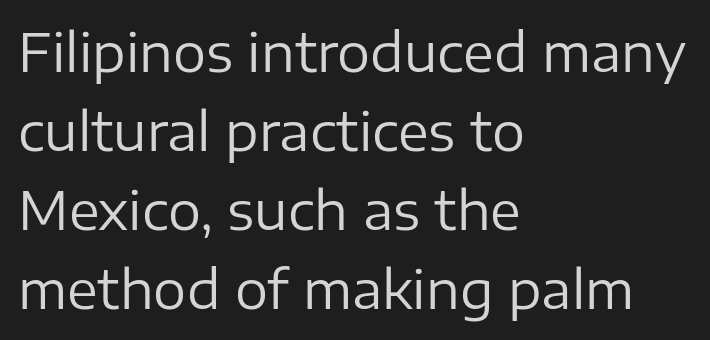
Q: Is the text bold? A: No.
Q: Is the text italic (slanted)? A: No, it is upright.
Q: Is the typeface a serif or a sans-serif typeface? A: Sans-serif.
Q: Is the text underlined? A: No.
Q: How is the paragraph aligned? A: Left-aligned.
Q: Is the spacing between letters normal or unusually wide? A: Normal.
Q: Is the spacing between lines tight, normal or loose? A: Normal.
Q: Width (condensed, normal, or wide)? A: Normal.
Q: Stroke contrast? A: Low.
Q: x-height? A: Medium.
Q: Monospaced? A: No.
